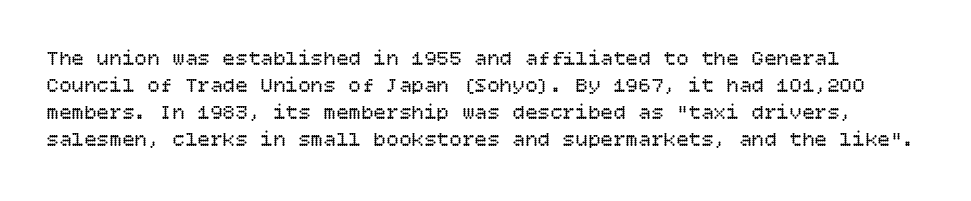
{"italic": "no", "bold": "no", "underline": "no", "line_spacing": "normal", "line_spacing_ratio": 1.28, "letter_spacing": "normal", "letter_spacing_em": 0.0, "glyph_px": 21}
